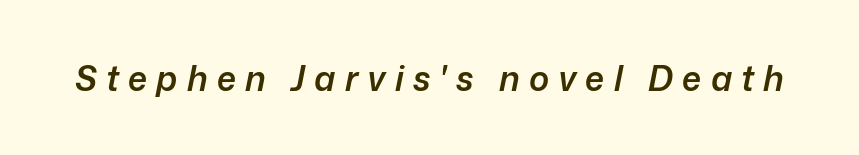
Q: Is the text bold? A: Semi-bold.
Q: Is the text italic (slanted)? A: Yes, it leans right by about 12 degrees.
Q: Is the text underlined? A: No.
Q: Is the spacing between letters normal or unusually wide? A: Unusually wide.
Q: Width (condensed, normal, or wide)? A: Normal.
Q: Stroke contrast? A: Low.
Q: x-height? A: Medium.
Q: Monospaced? A: No.
